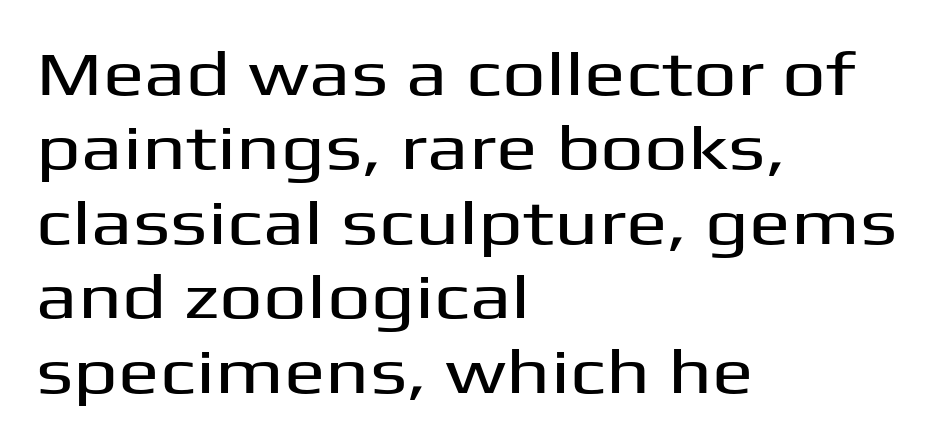
Q: Is the text italic (slanted)? A: No, it is upright.
Q: Is the typeface a serif or a sans-serif typeface? A: Sans-serif.
Q: Is the text underlined? A: No.
Q: How is the paragraph aligned? A: Left-aligned.
Q: Is the spacing between letters normal or unusually wide? A: Normal.
Q: Width (condensed, normal, or wide)? A: Wide.
Q: Stroke contrast? A: Medium.
Q: x-height? A: Medium.
Q: Monospaced? A: No.
